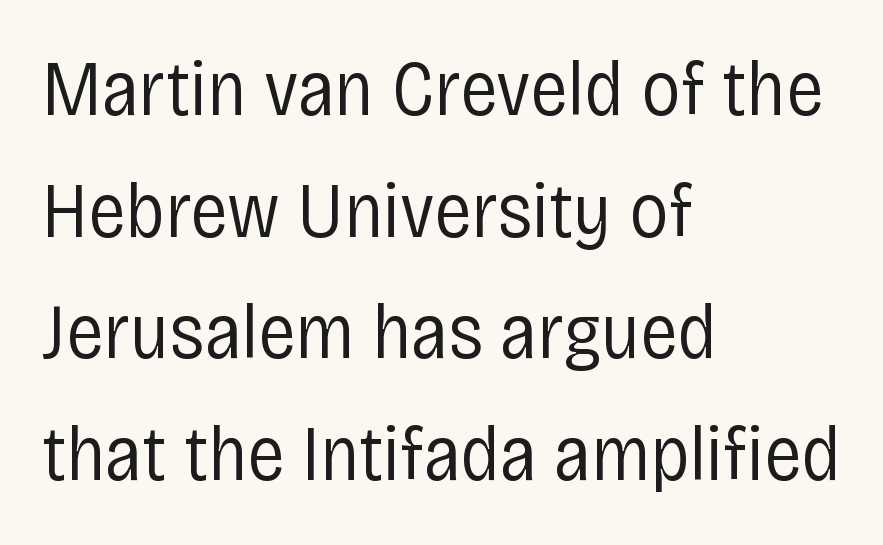
The image shows 78 px regular-weight, condensed sans-serif type, upright; set left-aligned, normal line spacing (1.56x), normal letter spacing, not underlined; low stroke contrast and a large x-height.
